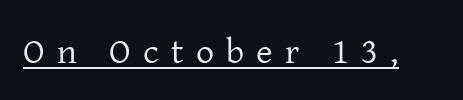
The image shows 36 px regular-weight serif type, upright; set unusually wide letter spacing (+0.34 em), underlined; low stroke contrast and a medium x-height.
